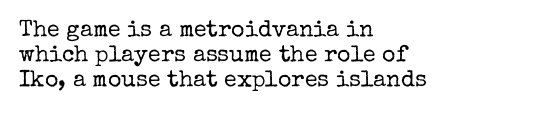
Q: Is the text bold? A: No.
Q: Is the text italic (slanted)? A: No, it is upright.
Q: Is the text underlined? A: No.
Q: How is the paragraph aligned? A: Left-aligned.
Q: Is the spacing between letters normal or unusually wide? A: Normal.
Q: Is the spacing between lines tight, normal or loose? A: Tight.
